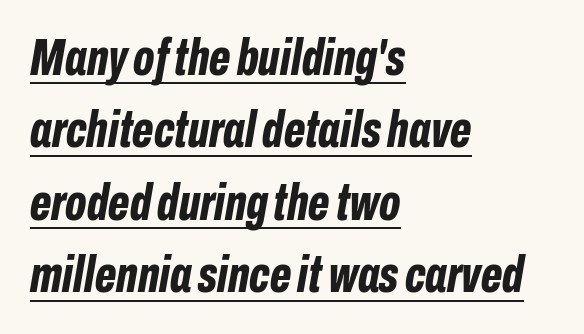
Every word sits above its own underline. Each letter keeps its own natural width here, so spacing adapts to shape. Baseline-to-baseline distance is the conventional proportion of letter height. Nobody touched the tracking dial on this one.
